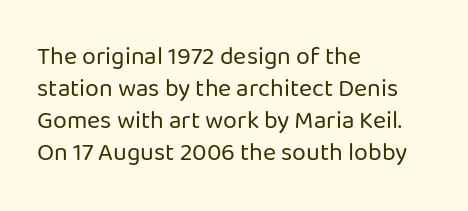
Q: Is the text bold? A: No.
Q: Is the text italic (slanted)? A: No, it is upright.
Q: Is the text underlined? A: No.
Q: How is the paragraph aligned? A: Left-aligned.
Q: Is the spacing between letters normal or unusually wide? A: Normal.
Q: Is the spacing between lines tight, normal or loose? A: Normal.
